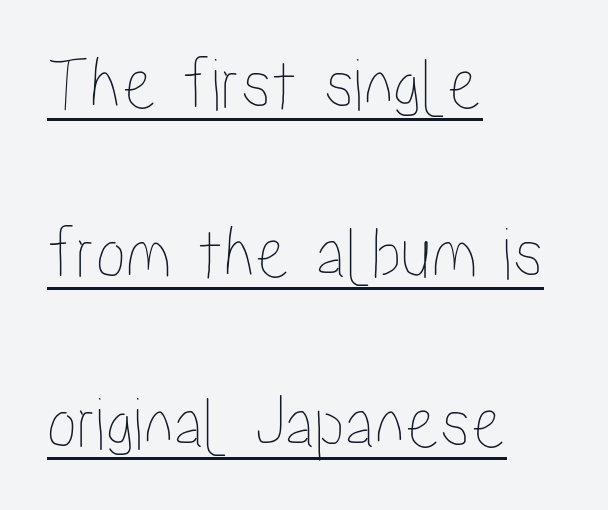
The image shows 76 px condensed type, upright; set left-aligned, loose line spacing (2.23x), normal letter spacing, underlined; low stroke contrast and a medium x-height.
